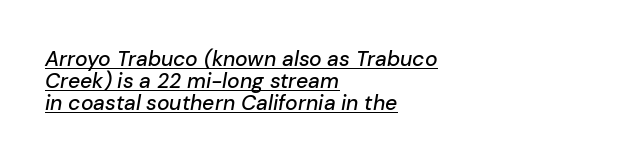
{"italic": "yes", "lean": "right", "slant_degrees": 10, "underline": "yes", "align": "left", "line_spacing": "tight", "line_spacing_ratio": 1.05, "letter_spacing": "normal", "letter_spacing_em": 0.0, "glyph_px": 21}
